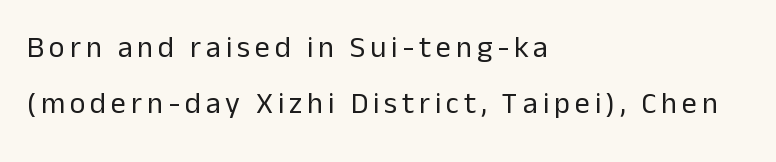
The image shows 30 px regular-weight sans-serif type, upright; set left-aligned, line spacing 1.87x, not underlined; low stroke contrast and a medium x-height.
